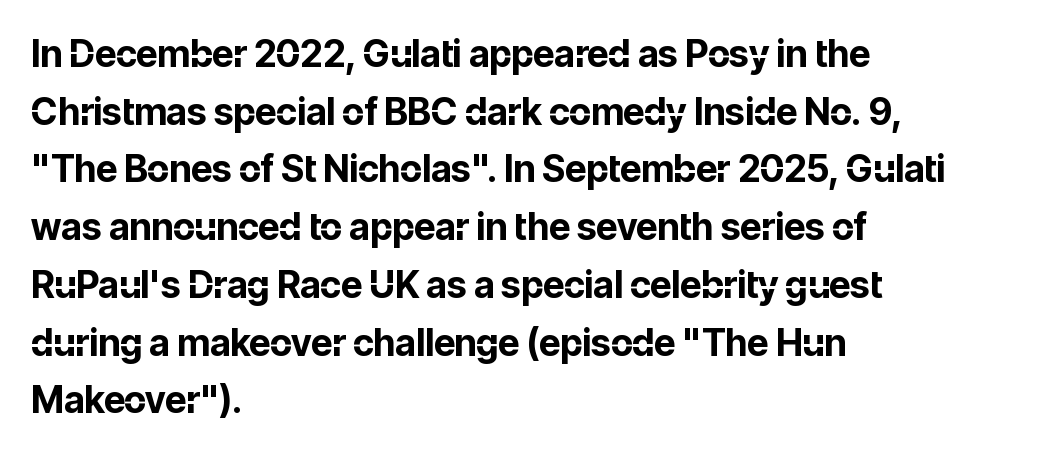
Q: Is the text bold? A: Yes.
Q: Is the text italic (slanted)? A: No, it is upright.
Q: Is the typeface a serif or a sans-serif typeface? A: Sans-serif.
Q: Is the text underlined? A: No.
Q: How is the paragraph aligned? A: Left-aligned.
Q: Is the spacing between letters normal or unusually wide? A: Normal.
Q: Is the spacing between lines tight, normal or loose? A: Normal.
Q: Width (condensed, normal, or wide)? A: Normal.
Q: Stroke contrast? A: Low.
Q: x-height? A: Medium.
Q: Monospaced? A: No.
